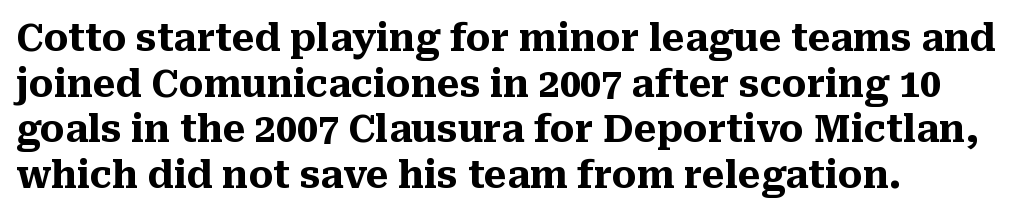
Q: Is the text bold? A: Yes.
Q: Is the text italic (slanted)? A: No, it is upright.
Q: Is the typeface a serif or a sans-serif typeface? A: Serif.
Q: Is the text underlined? A: No.
Q: Is the spacing between letters normal or unusually wide? A: Normal.
Q: Width (condensed, normal, or wide)? A: Normal.
Q: Stroke contrast? A: Medium.
Q: x-height? A: Medium.
Q: Monospaced? A: No.
